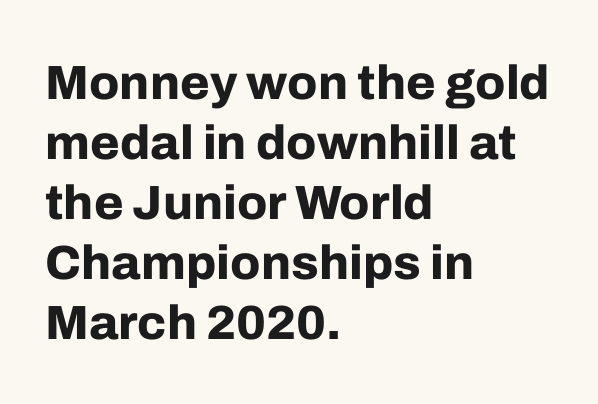
{"serif": "no", "italic": "no", "bold": "yes", "weight": "bold", "width": "normal", "stroke_contrast": "low", "x_height": "medium", "monospaced": "no", "underline": "no", "align": "left", "line_spacing": "normal", "line_spacing_ratio": 1.25, "letter_spacing": "normal", "letter_spacing_em": 0.0, "glyph_px": 48}
